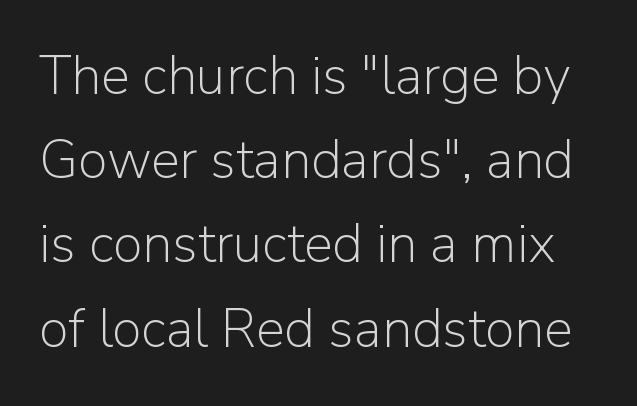
This rendering leaves character spacing at its baseline value. The passage shown is typed in a proportional face where columns would drift. The typography opts for an upright posture over an oblique one. Caption: face not bold, strokes unweighted.
